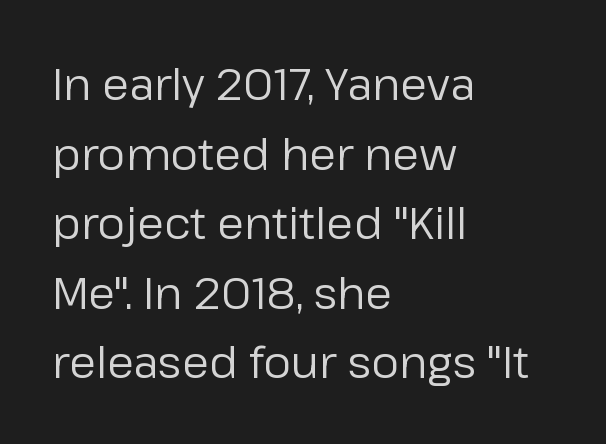
Q: Is the text bold? A: No.
Q: Is the text italic (slanted)? A: No, it is upright.
Q: Is the typeface a serif or a sans-serif typeface? A: Sans-serif.
Q: Is the text underlined? A: No.
Q: How is the paragraph aligned? A: Left-aligned.
Q: Is the spacing between letters normal or unusually wide? A: Normal.
Q: Is the spacing between lines tight, normal or loose? A: Normal.
Q: Width (condensed, normal, or wide)? A: Normal.
Q: Stroke contrast? A: Low.
Q: x-height? A: Medium.
Q: Monospaced? A: No.
